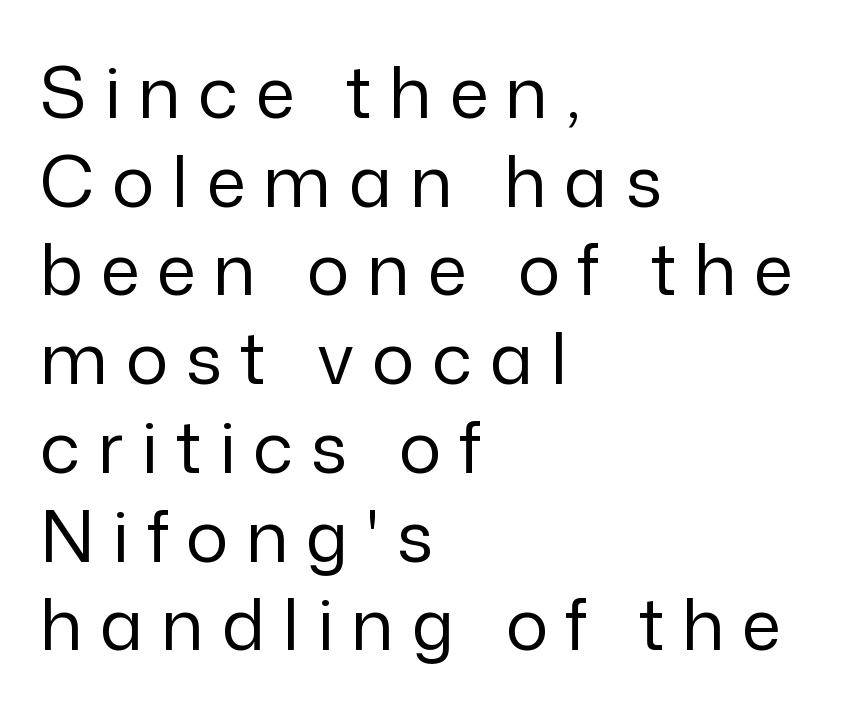
{"serif": "no", "italic": "no", "bold": "no", "weight": "regular", "width": "normal", "stroke_contrast": "low", "x_height": "medium", "monospaced": "no", "underline": "no", "align": "left", "line_spacing": "normal", "line_spacing_ratio": 1.25, "letter_spacing": "wide", "letter_spacing_em": 0.25, "glyph_px": 71}
